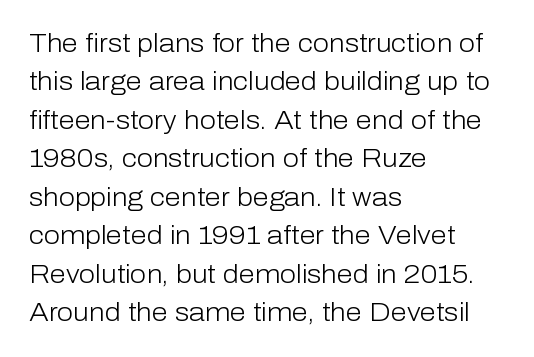
{"italic": "no", "bold": "no", "underline": "no", "align": "left", "line_spacing": "normal", "line_spacing_ratio": 1.48, "letter_spacing": "normal", "letter_spacing_em": 0.0, "glyph_px": 26}
